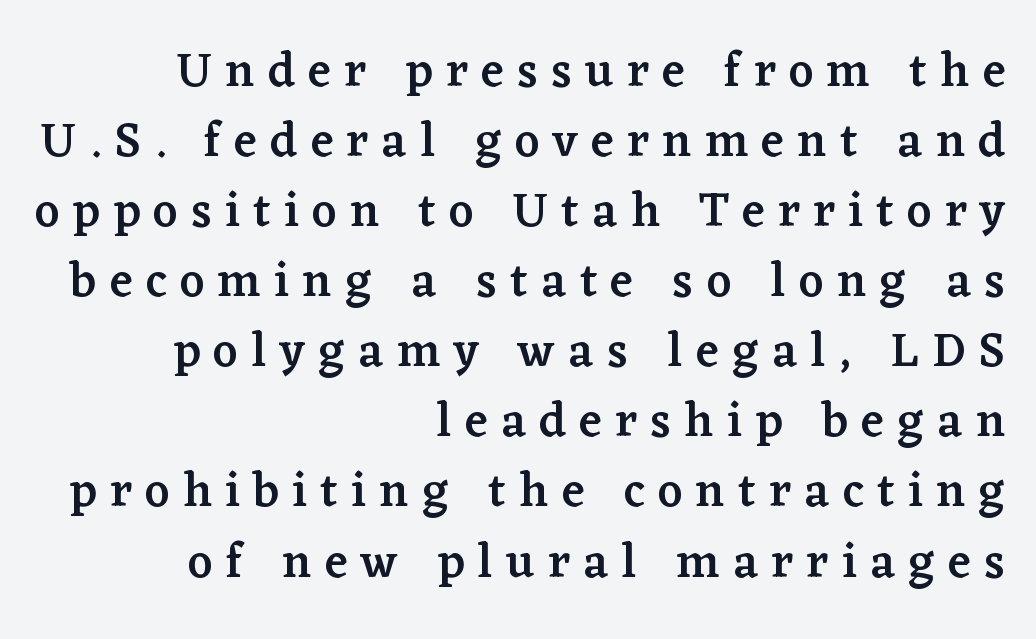
The image shows 48 px semibold serif type, upright; set right-aligned, normal line spacing (1.46x), unusually wide letter spacing (+0.28 em), not underlined; low stroke contrast and a medium x-height.
